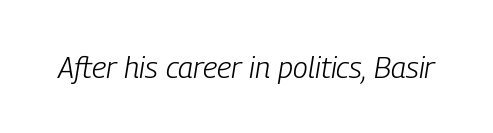
The image shows 30 px light, condensed type, italic (leaning right); set normal letter spacing, not underlined; low stroke contrast and a medium x-height.
